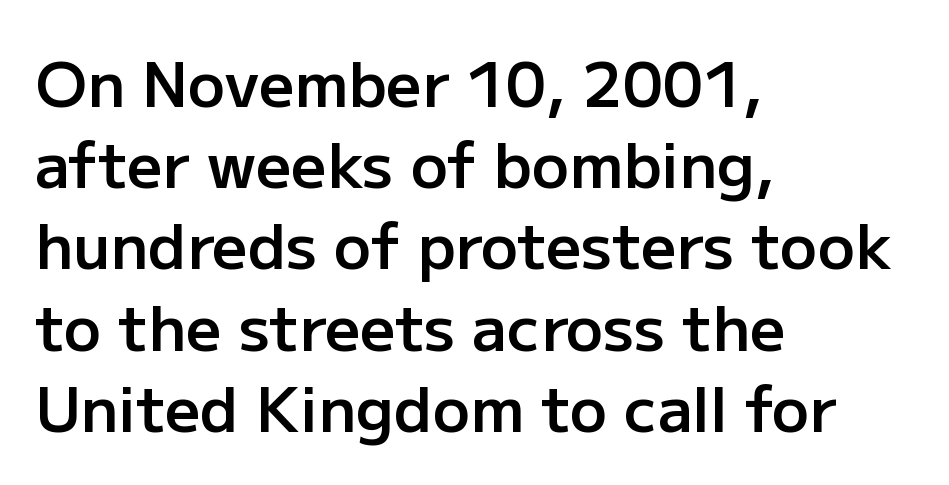
Quick note: not italic, upright. Is this a fixed-width face? No — the glyphs have proportional, varying widths. Typographic density is moderately raised because the face is semibold. Glyph-to-glyph distance matches everyday printed text. The area under the type is left untouched.
